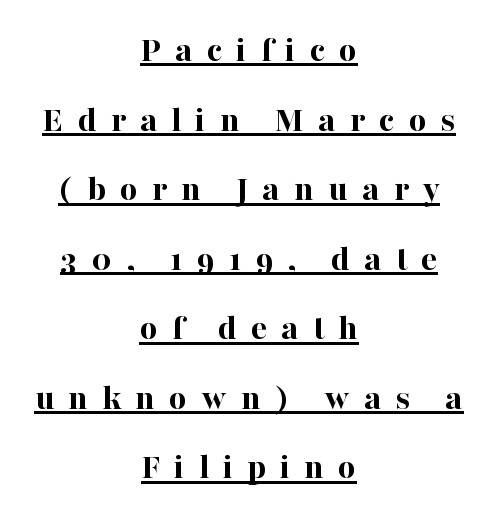
The image shows 38 px bold serif type, upright; set centered, line spacing 1.83x, unusually wide letter spacing (+0.37 em), underlined; high stroke contrast and a medium x-height.
